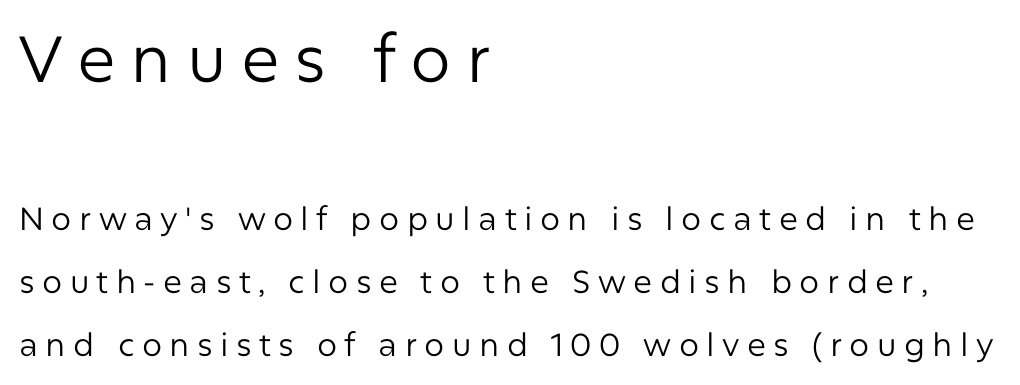
{"serif": "no", "italic": "no", "bold": "no", "weight": "regular", "width": "normal", "stroke_contrast": "low", "x_height": "medium", "monospaced": "no", "underline": "no", "align": "left", "line_spacing": "loose", "line_spacing_ratio": 1.97, "letter_spacing": "wide", "letter_spacing_em": 0.23, "larger_block": "first", "size_ratio": 2.03, "glyph_px": 65}
